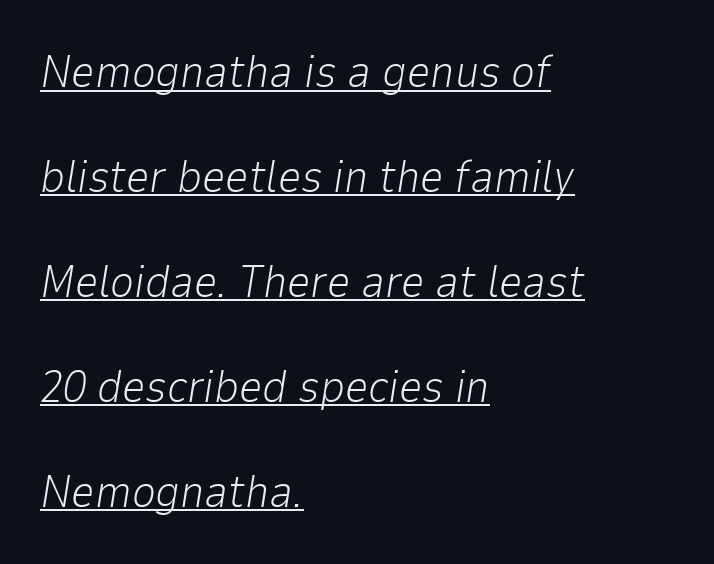
The image shows 46 px light type, italic (leaning right); set left-aligned, loose line spacing (2.28x), normal letter spacing, underlined; low stroke contrast and a medium x-height.
